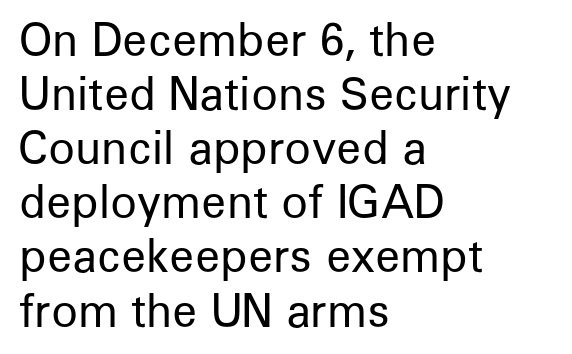
Caption: multi-line text, flush left, ragged right. The rendering uses natural spacing where letterforms have individual widths. Every character sits straight up, as roman type does. Rule under the text: the space is simply empty. Check where the strokes stop: nothing finishes them off — pure sans.
